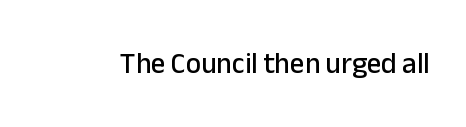
{"serif": "no", "italic": "no", "width": "normal", "stroke_contrast": "low", "x_height": "medium", "monospaced": "no", "underline": "no", "letter_spacing": "normal", "letter_spacing_em": 0.0, "glyph_px": 29}
